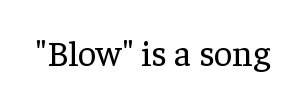
The image shows 36 px regular-weight serif type, upright; set normal letter spacing, not underlined; low stroke contrast and a medium x-height.
